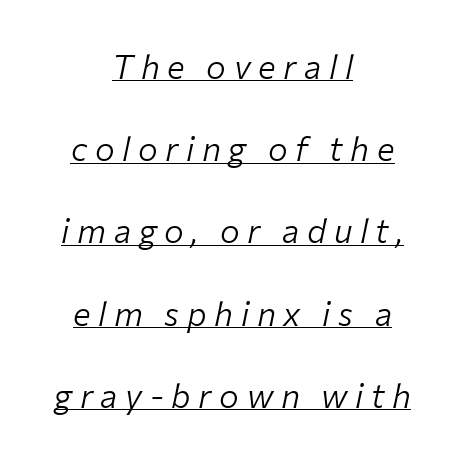
The image shows 33 px light type, italic (leaning right); set centered, loose line spacing (2.49x), unusually wide letter spacing (+0.23 em), underlined; low stroke contrast and a medium x-height.
